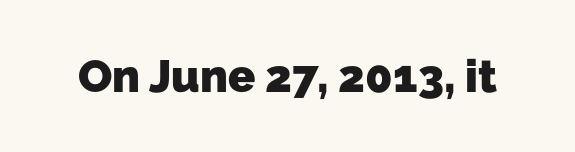
The image shows 45 px heavy sans-serif type; set normal letter spacing, not underlined; low stroke contrast and a medium x-height.
